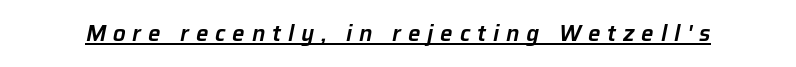
Q: Is the text italic (slanted)? A: Yes, it leans right by about 12 degrees.
Q: Is the text underlined? A: Yes.
Q: Is the spacing between letters normal or unusually wide? A: Unusually wide.
